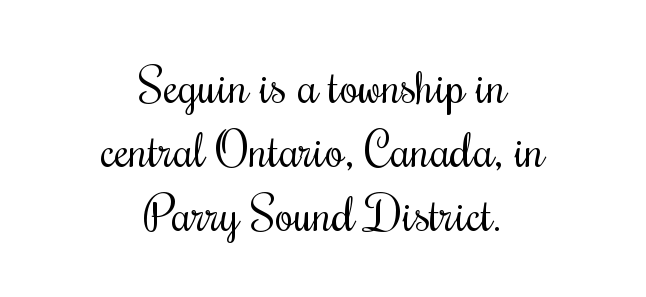
The image shows 48 px regular-weight, condensed type; set centered, normal line spacing (1.33x), normal letter spacing, not underlined; medium stroke contrast and a small x-height.
